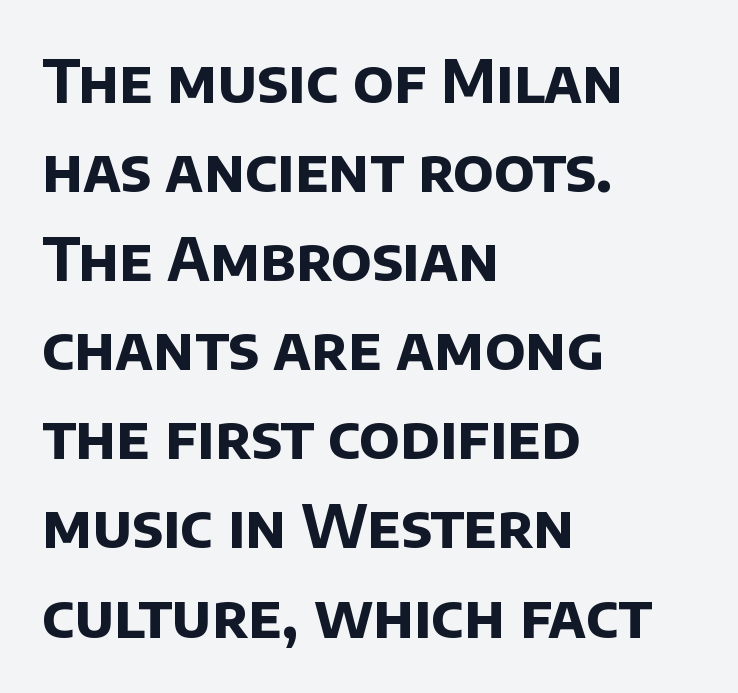
These lines sit exactly where default settings would place them. Set as a true bold cut, around the 700 mark. Unmarked baselines from the first word to the last. Is this a fixed-width face? No — the glyphs have proportional, varying widths. Reading down the block, your eye returns to a fixed left position each line. The passage shown has conventional tracking throughout.
